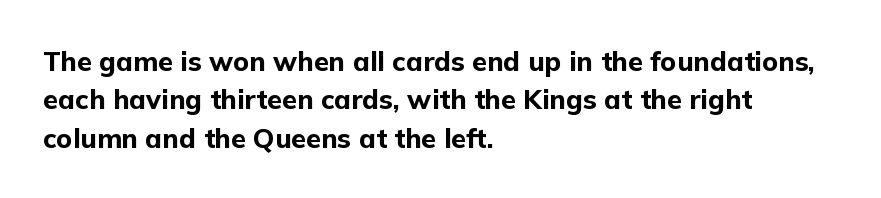
{"italic": "no", "bold": "yes", "underline": "no", "align": "left", "line_spacing": "normal", "line_spacing_ratio": 1.42, "letter_spacing": "normal", "letter_spacing_em": 0.0, "glyph_px": 27}
